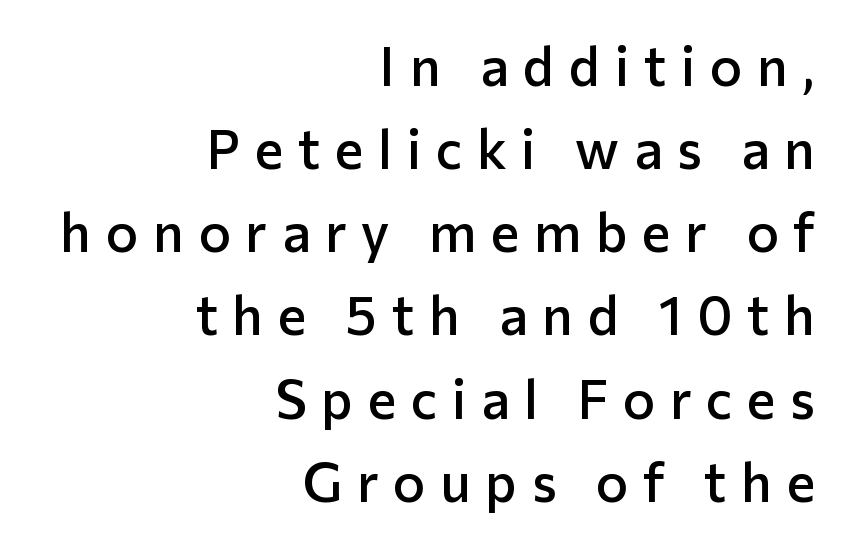
Q: Is the text bold? A: Semi-bold.
Q: Is the text italic (slanted)? A: No, it is upright.
Q: Is the typeface a serif or a sans-serif typeface? A: Sans-serif.
Q: Is the text underlined? A: No.
Q: How is the paragraph aligned? A: Right-aligned.
Q: Is the spacing between letters normal or unusually wide? A: Unusually wide.
Q: Is the spacing between lines tight, normal or loose? A: Normal.
Q: Width (condensed, normal, or wide)? A: Normal.
Q: Stroke contrast? A: Low.
Q: x-height? A: Medium.
Q: Monospaced? A: No.
